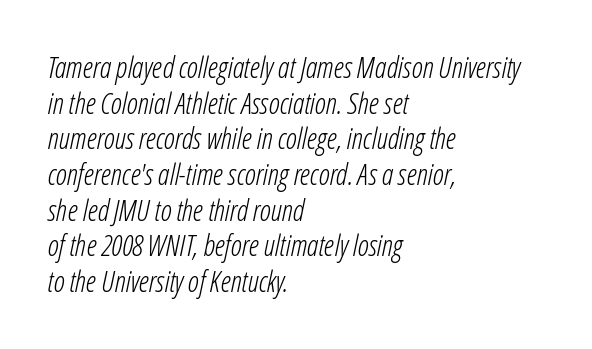
Q: Is the text bold? A: No.
Q: Is the text italic (slanted)? A: Yes, it leans right by about 12 degrees.
Q: Is the text underlined? A: No.
Q: How is the paragraph aligned? A: Left-aligned.
Q: Is the spacing between letters normal or unusually wide? A: Normal.
Q: Width (condensed, normal, or wide)? A: Condensed.
Q: Stroke contrast? A: Low.
Q: x-height? A: Medium.
Q: Monospaced? A: No.
